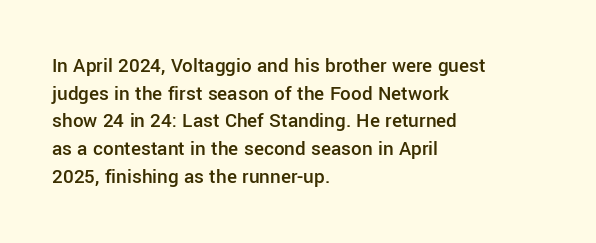
The image shows 21 px text type, upright; set left-aligned, normal line spacing (1.32x), normal letter spacing, not underlined.
